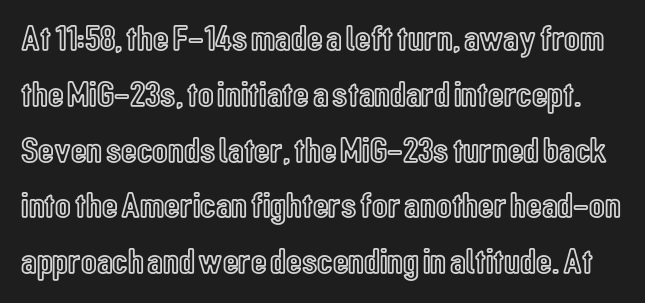
Q: Is the text italic (slanted)? A: No, it is upright.
Q: Is the text underlined? A: No.
Q: Is the spacing between letters normal or unusually wide? A: Normal.
Q: Is the spacing between lines tight, normal or loose? A: Normal.
Q: Width (condensed, normal, or wide)? A: Condensed.
Q: x-height? A: Medium.
Q: Monospaced? A: No.
